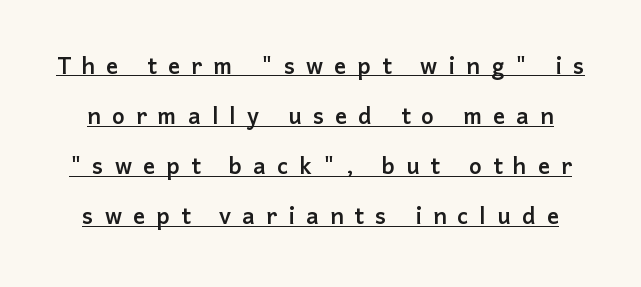
The image shows 30 px sans-serif type, upright; set normal line spacing (1.67x), unusually wide letter spacing (+0.37 em), underlined; low stroke contrast and a medium x-height.
